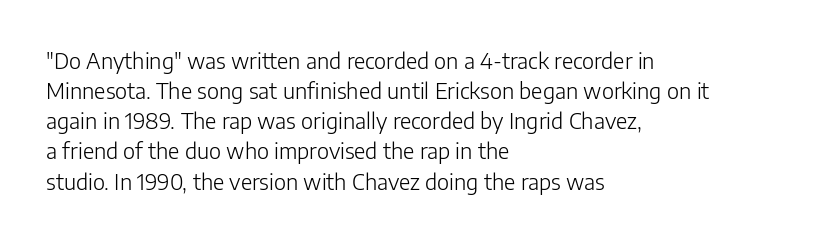
The image shows 22 px text type, upright; set left-aligned, normal line spacing (1.37x), normal letter spacing, not underlined.
